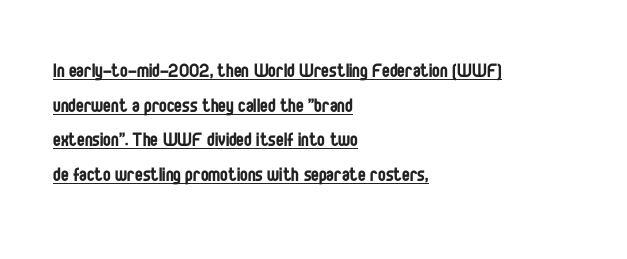
The image shows 23 px text type, upright; set left-aligned, normal line spacing (1.51x), normal letter spacing, underlined.
